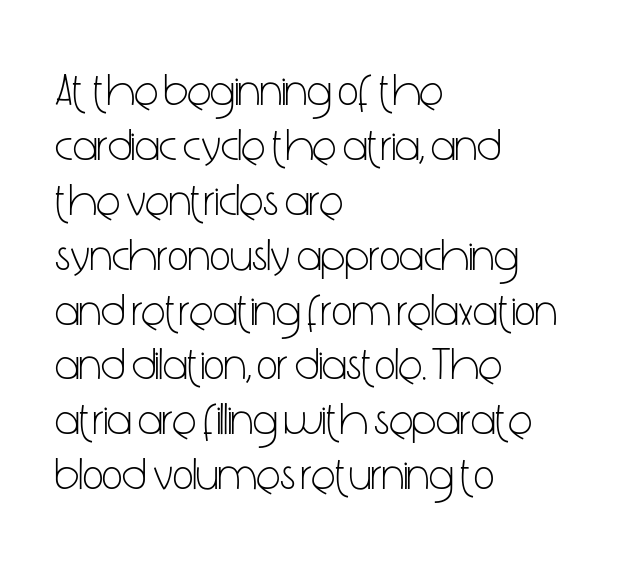
The image shows 45 px light, condensed sans-serif type, upright; set left-aligned, line spacing 1.22x, normal letter spacing, not underlined; low stroke contrast and a medium x-height.
